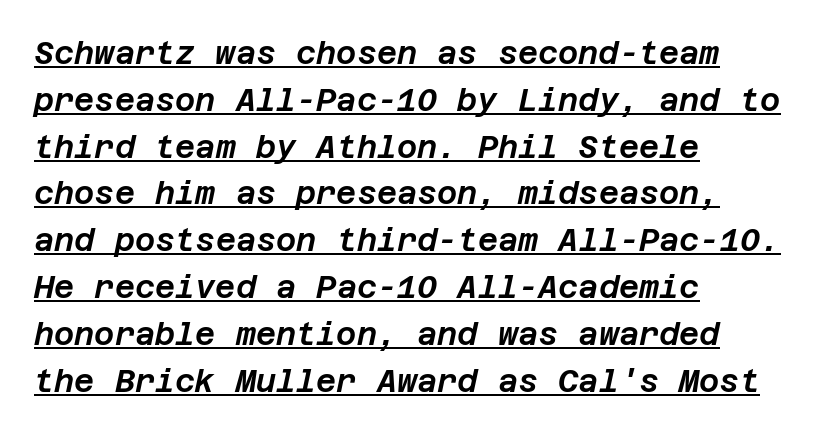
Notice how the stems are inclined rather than vertical — that's the hallmark of italics. A typographer would call this underscored text. Reading down the block, your eye returns to a fixed left position each line. Leading: standard. Students, note that the glyphs here touch the page at normal intervals.
